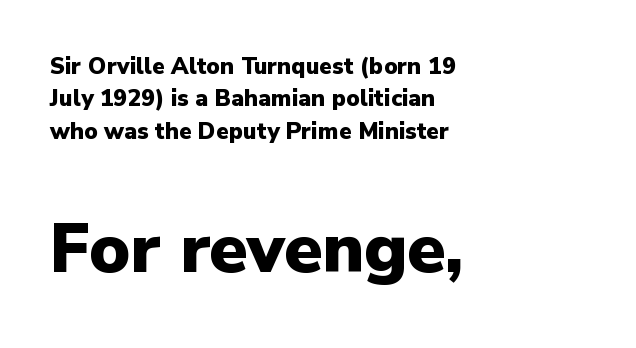
Q: Is the text bold? A: Yes.
Q: Is the text italic (slanted)? A: No, it is upright.
Q: Is the typeface a serif or a sans-serif typeface? A: Sans-serif.
Q: Is the text underlined? A: No.
Q: How is the paragraph aligned? A: Left-aligned.
Q: Is the spacing between letters normal or unusually wide? A: Normal.
Q: Is the spacing between lines tight, normal or loose? A: Normal.
Q: Which block of text is set in a larger size, the first (top) or the second (bottom)? A: The second (bottom) one.
Q: Width (condensed, normal, or wide)? A: Normal.
Q: Stroke contrast? A: Low.
Q: x-height? A: Medium.
Q: Monospaced? A: No.
